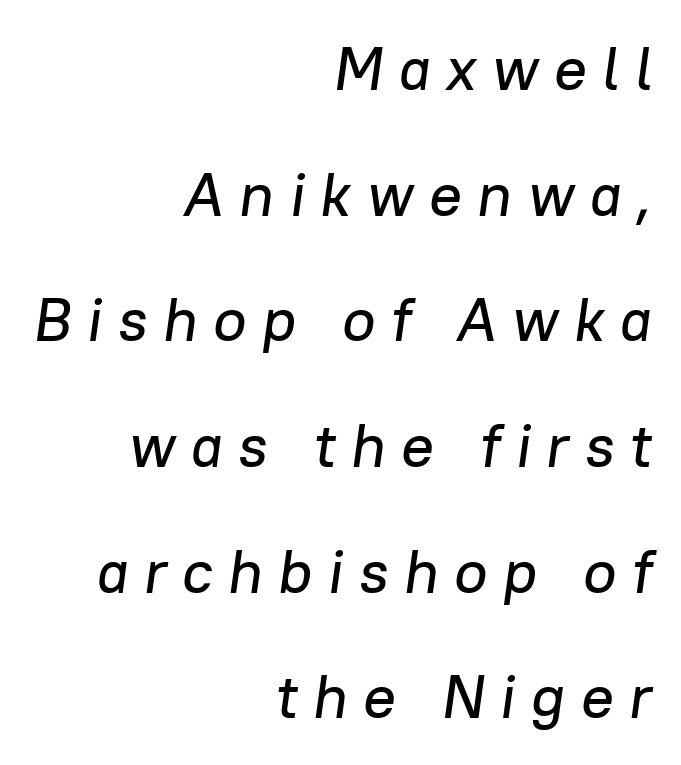
Q: Is the text italic (slanted)? A: Yes, it leans right by about 8 degrees.
Q: Is the text underlined? A: No.
Q: How is the paragraph aligned? A: Right-aligned.
Q: Is the spacing between letters normal or unusually wide? A: Unusually wide.
Q: Is the spacing between lines tight, normal or loose? A: Loose.
Q: Width (condensed, normal, or wide)? A: Normal.
Q: Stroke contrast? A: Low.
Q: x-height? A: Medium.
Q: Monospaced? A: No.
